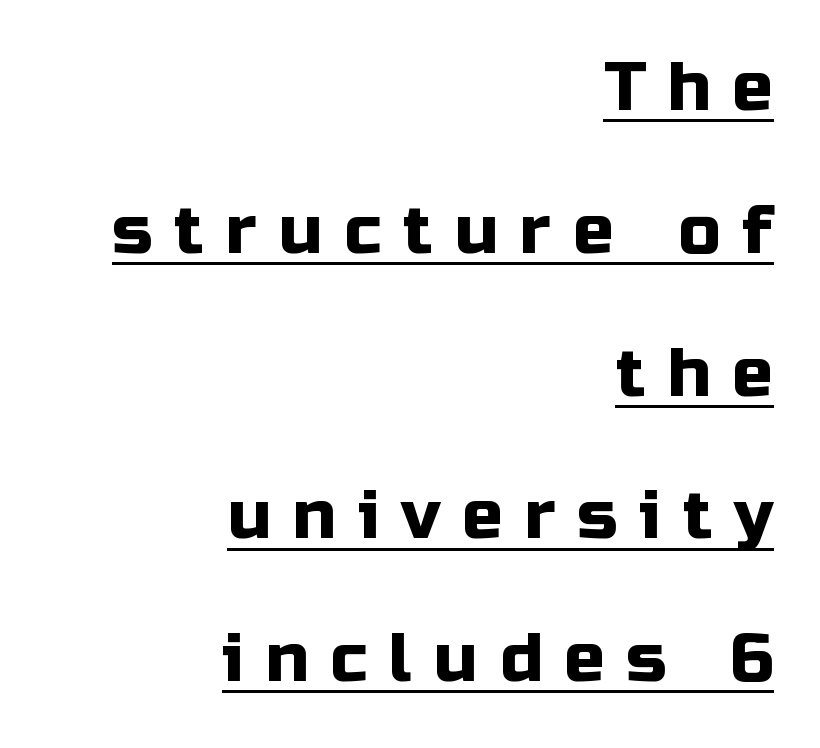
Q: Is the text italic (slanted)? A: No, it is upright.
Q: Is the typeface a serif or a sans-serif typeface? A: Sans-serif.
Q: Is the text underlined? A: Yes.
Q: How is the paragraph aligned? A: Right-aligned.
Q: Is the spacing between letters normal or unusually wide? A: Unusually wide.
Q: Is the spacing between lines tight, normal or loose? A: Loose.
Q: Width (condensed, normal, or wide)? A: Normal.
Q: Stroke contrast? A: Low.
Q: x-height? A: Medium.
Q: Monospaced? A: No.
